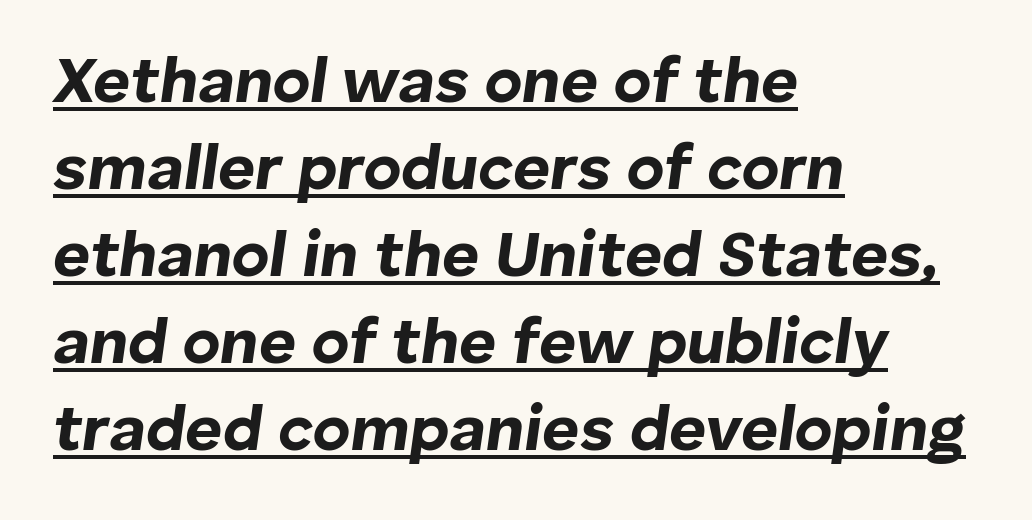
{"italic": "yes", "lean": "right", "slant_degrees": 8, "bold": "yes", "weight": "bold", "width": "normal", "stroke_contrast": "low", "x_height": "medium", "monospaced": "no", "underline": "yes", "align": "left", "line_spacing": "normal", "line_spacing_ratio": 1.36, "letter_spacing": "normal", "letter_spacing_em": 0.0, "glyph_px": 64}
